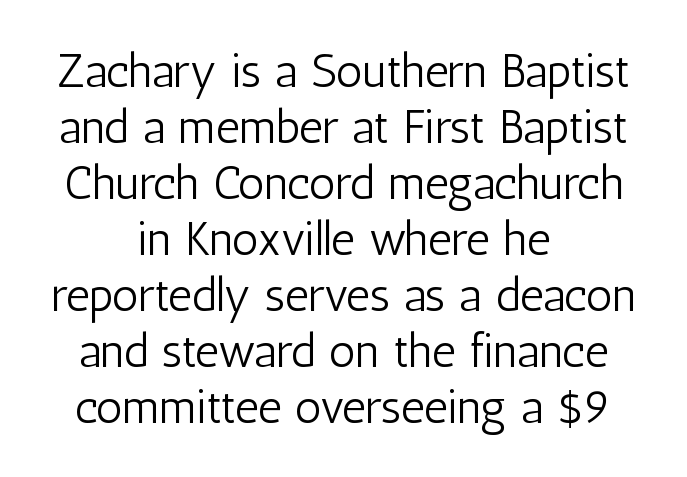
Quick note: underline off. The letters stand straight up with perfectly vertical stems. This is sans-serif lettering, the kind often seen on screens and signage. Heaviness? Minimal to ordinary, like unemphasized prose. Typeset on center — no edge is straight. A typesetter would call this proportional, since set widths differ per character.
